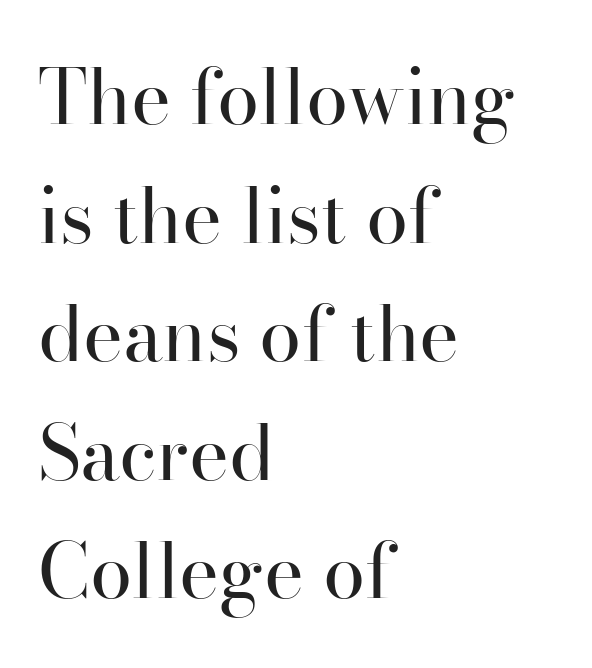
The block of text has a typical density, with ordinary space between rows. Rule under the text: the space is simply empty. Between one letter and the next there's only the usual sliver of space. In CSS terms this would be text-align: left.
